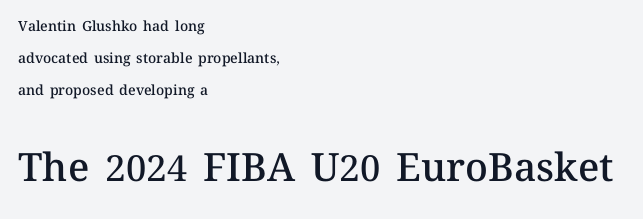
Leading is clearly above the norm, producing a sparse column. Do the characters align in a grid? No, the font is proportional. Between one letter and the next there's only the usual sliver of space. Honestly, there is no underline to notice here at all.
